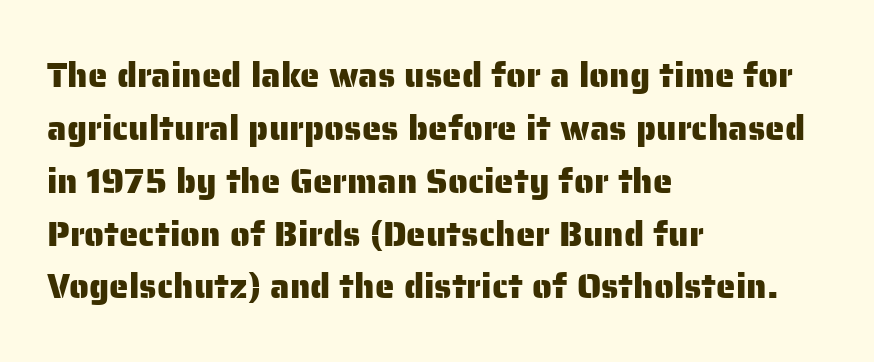
The image shows 35 px sans-serif type, upright; set left-aligned, normal line spacing (1.51x), normal letter spacing, not underlined; low stroke contrast and a medium x-height.
